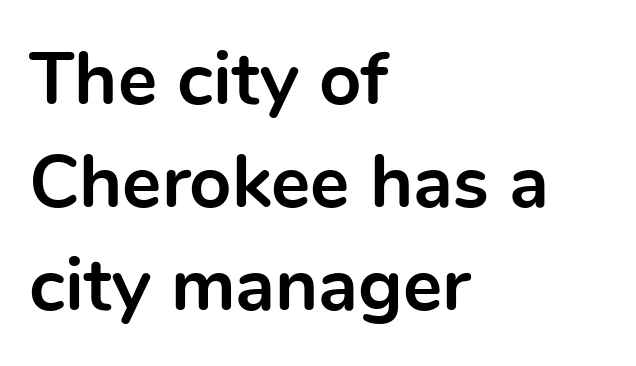
{"serif": "no", "italic": "no", "bold": "yes", "weight": "bold", "width": "normal", "x_height": "medium", "monospaced": "no", "underline": "no", "align": "left", "line_spacing": "normal", "line_spacing_ratio": 1.39, "letter_spacing": "normal", "letter_spacing_em": 0.0, "glyph_px": 74}
